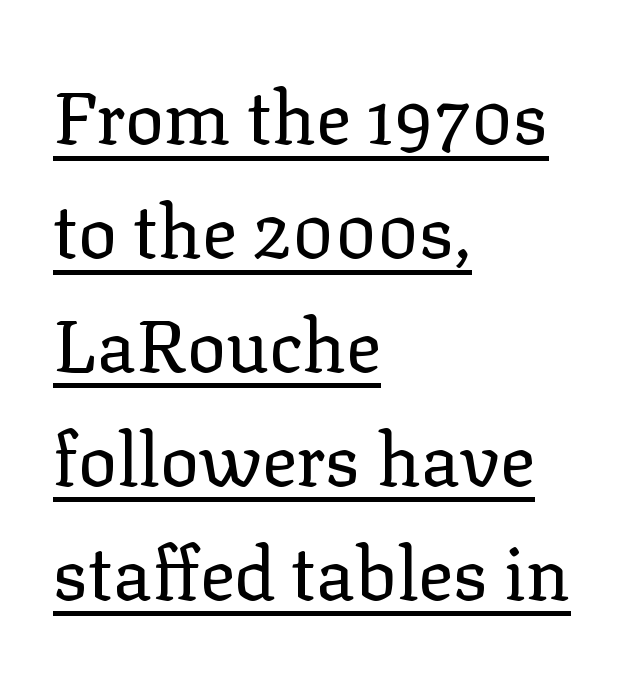
The image shows 73 px regular-weight serif type, upright; set left-aligned, normal line spacing (1.56x), normal letter spacing, underlined; low stroke contrast and a medium x-height.
